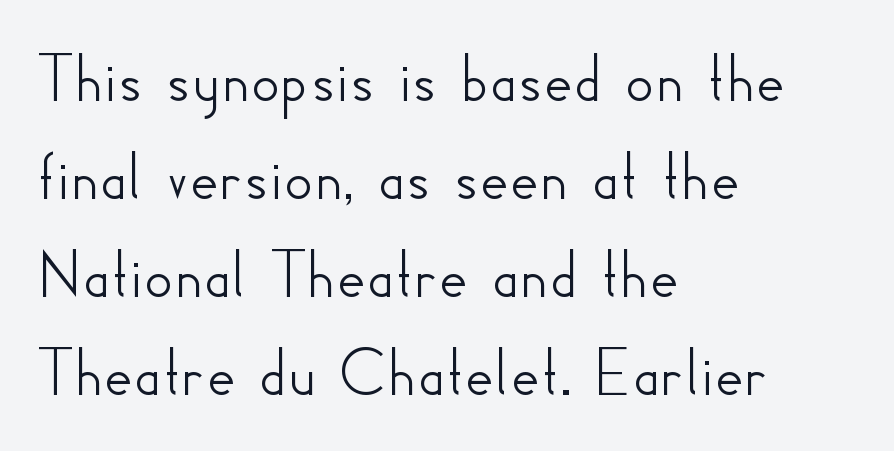
Spacing verdict: proportional, widths tailored to each character. These lines were composed using upright roman letters. Notice how descenders clear the ascenders below comfortably — that's standard leading. These lines keep a tight, regular rhythm from letter to letter. The ragged edge is on the right, which tells us the setting is flush left.
